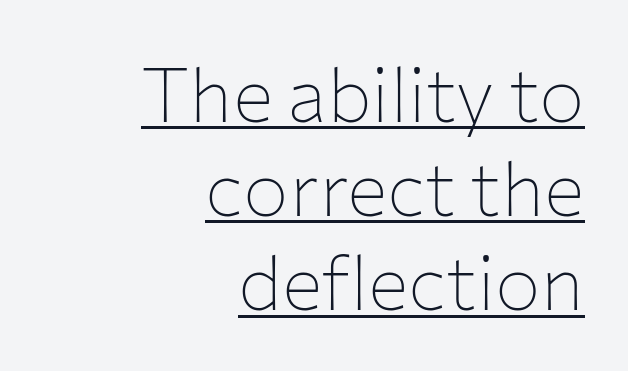
Q: Is the text bold? A: No.
Q: Is the text italic (slanted)? A: No, it is upright.
Q: Is the typeface a serif or a sans-serif typeface? A: Sans-serif.
Q: Is the text underlined? A: Yes.
Q: How is the paragraph aligned? A: Right-aligned.
Q: Is the spacing between letters normal or unusually wide? A: Normal.
Q: Width (condensed, normal, or wide)? A: Normal.
Q: Stroke contrast? A: Low.
Q: x-height? A: Medium.
Q: Monospaced? A: No.
